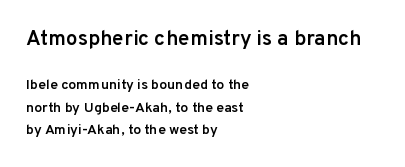
This sample uses plain, unmodified letter spacing. Reading down the block, your eye returns to a fixed left position each line. Line spacing here is normal. Letters rest on an invisible, unmarked baseline.
